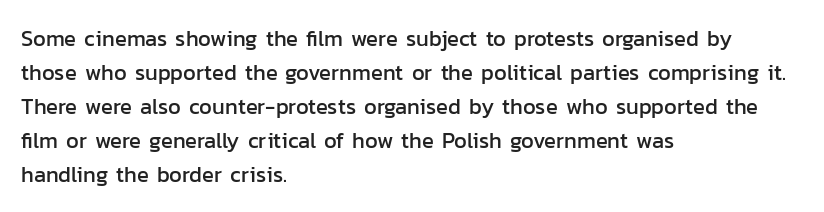
The image shows 22 px text type, upright; set left-aligned, normal line spacing (1.54x), normal letter spacing, not underlined.
